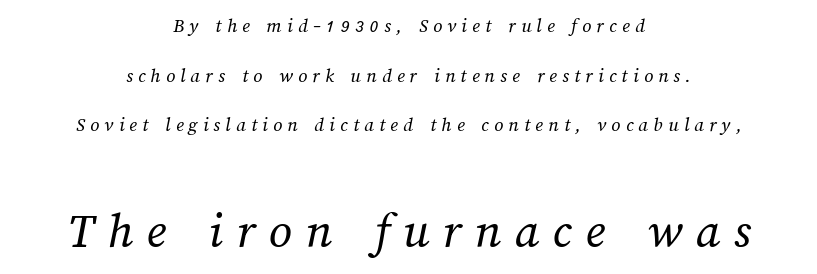
Q: Is the text bold? A: No.
Q: Is the text underlined? A: No.
Q: How is the paragraph aligned? A: Centered.
Q: Is the spacing between letters normal or unusually wide? A: Unusually wide.
Q: Is the spacing between lines tight, normal or loose? A: Loose.
Q: Which block of text is set in a larger size, the first (top) or the second (bottom)? A: The second (bottom) one.
Q: Width (condensed, normal, or wide)? A: Normal.
Q: Stroke contrast? A: Medium.
Q: x-height? A: Medium.
Q: Monospaced? A: No.
